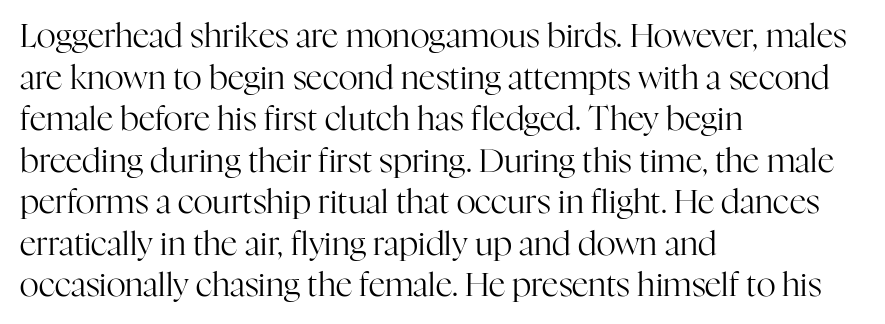
Q: Is the text bold? A: No.
Q: Is the text italic (slanted)? A: No, it is upright.
Q: Is the typeface a serif or a sans-serif typeface? A: Serif.
Q: Is the text underlined? A: No.
Q: How is the paragraph aligned? A: Left-aligned.
Q: Is the spacing between letters normal or unusually wide? A: Normal.
Q: Is the spacing between lines tight, normal or loose? A: Normal.
Q: Width (condensed, normal, or wide)? A: Normal.
Q: Stroke contrast? A: High.
Q: x-height? A: Medium.
Q: Monospaced? A: No.
